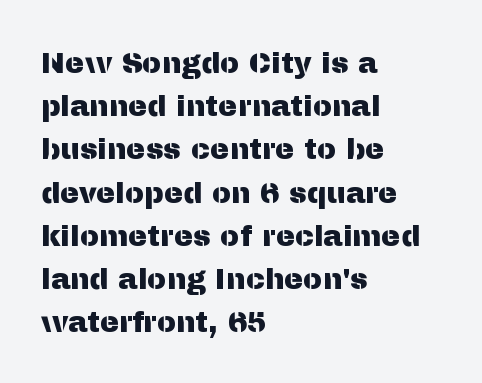
The lettering stays uniformly vertical, giving the passage a roman look. Looks like regular typesetting: each glyph gets only the width it needs. Has an underline been added? It has not. The font family rendered here belongs to the sans-serif group. In terms of letterspacing, this is plain default setting. Is there much room between lines? A standard amount, neither cramped nor airy.
